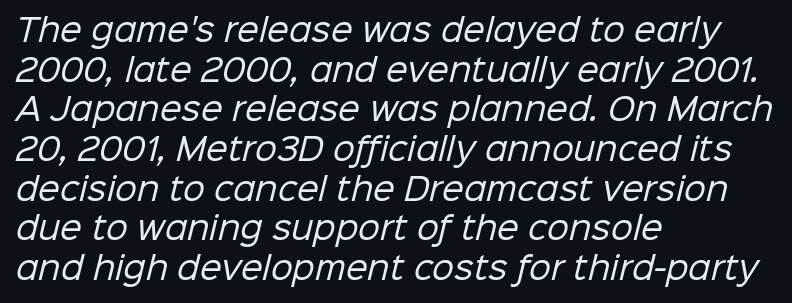
{"serif": "no", "bold": "no", "weight": "regular", "width": "normal", "stroke_contrast": "low", "x_height": "medium", "monospaced": "no", "underline": "no", "align": "left", "line_spacing": "normal", "line_spacing_ratio": 1.28, "letter_spacing": "normal", "letter_spacing_em": 0.0, "glyph_px": 31}
